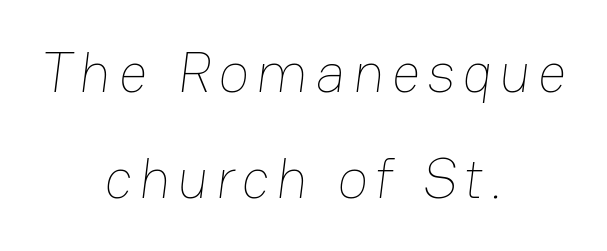
The image shows 57 px thin type; set centered, line spacing 1.86x, not underlined; low stroke contrast and a medium x-height.
